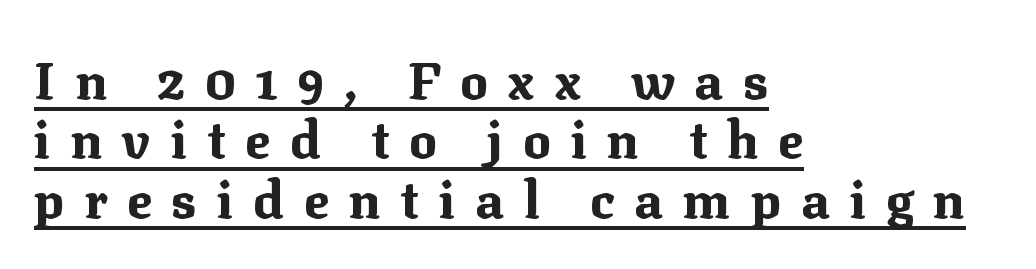
The sample has been set heavy, in full bold. Interline gaps are noticeably narrow in this sample. A baseline rule has been typeset under these characters. The font's upright variant was chosen for this text.
